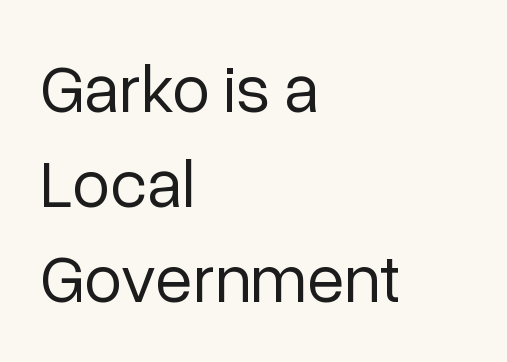
How are the letters spaced? Ordinarily, with no added tracking. The typesetting does not lean heavy: it is not bold. Horizontal alignment here is leftward, the default for most running prose. The designer left line spacing at the default.
